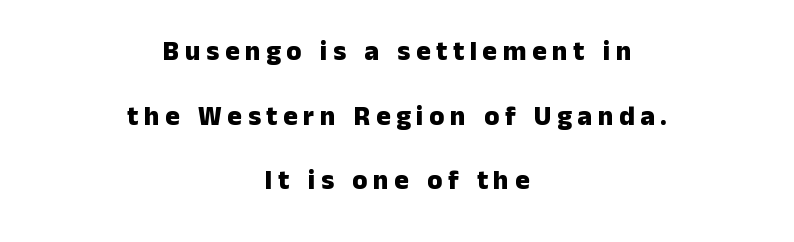
Q: Is the text bold? A: Yes.
Q: Is the text italic (slanted)? A: No, it is upright.
Q: Is the text underlined? A: No.
Q: How is the paragraph aligned? A: Centered.
Q: Is the spacing between letters normal or unusually wide? A: Unusually wide.
Q: Is the spacing between lines tight, normal or loose? A: Loose.
